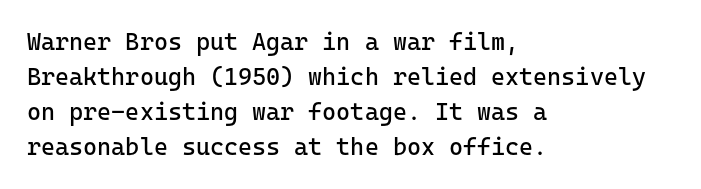
Q: Is the text bold? A: No.
Q: Is the text italic (slanted)? A: No, it is upright.
Q: Is the text underlined? A: No.
Q: How is the paragraph aligned? A: Left-aligned.
Q: Is the spacing between letters normal or unusually wide? A: Normal.
Q: Is the spacing between lines tight, normal or loose? A: Normal.
